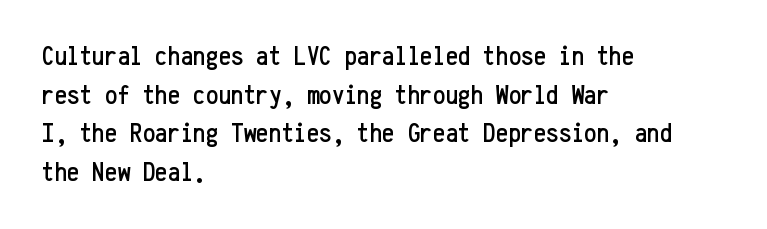
The image shows 28 px condensed sans-serif type, upright, monospaced; set left-aligned, normal line spacing (1.38x), normal letter spacing, not underlined; low stroke contrast and a medium x-height.
